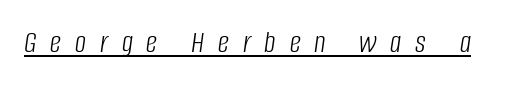
Q: Is the text bold? A: No.
Q: Is the text italic (slanted)? A: Yes, it leans right by about 8 degrees.
Q: Is the text underlined? A: Yes.
Q: Is the spacing between letters normal or unusually wide? A: Unusually wide.
Q: Width (condensed, normal, or wide)? A: Condensed.
Q: Stroke contrast? A: Low.
Q: x-height? A: Large.
Q: Monospaced? A: No.
